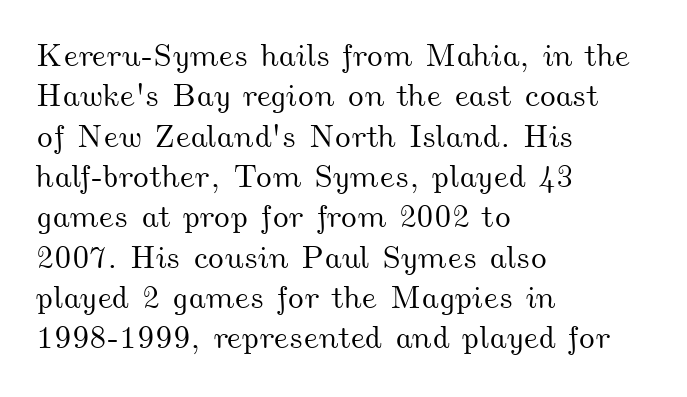
The space beneath each line is pristine and unruled. Looks like regular typesetting: each glyph gets only the width it needs. Each new line begins a customary step beneath the previous one. The lines in this sample share a left origin and differ only in where they stop. This sample uses plain, unmodified letter spacing.
